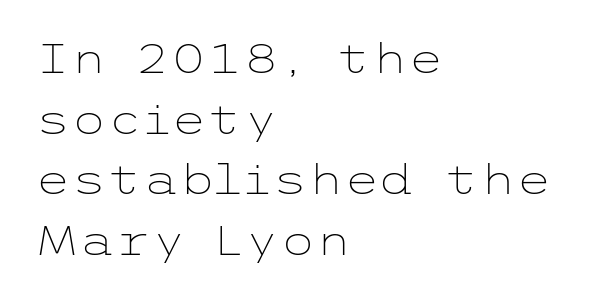
The typesetting does not lean heavy: it is not bold. Teacher's note: observe the even left margin — that is flush-left alignment. Each word holds together tightly as a unit, with standard inter-letter gaps. Vertical spacing — default. Descenders hang freely into open space.
